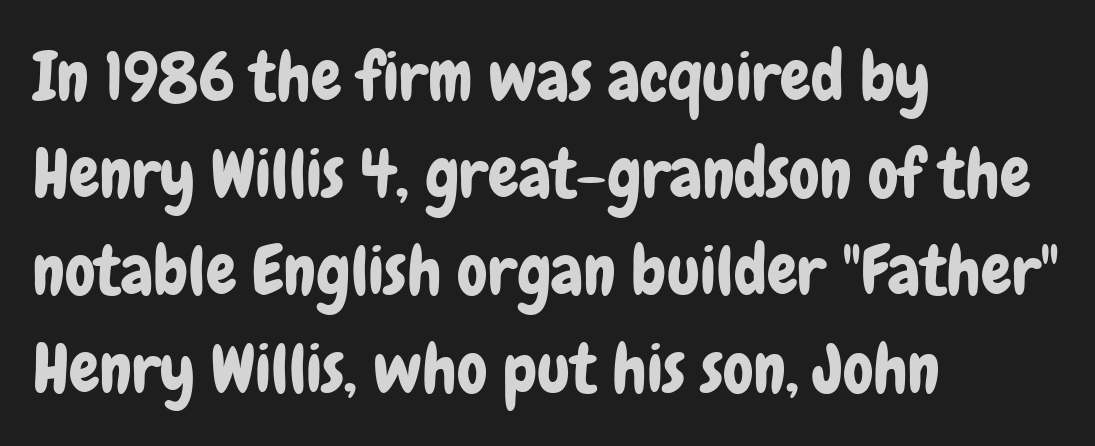
Q: Is the text italic (slanted)? A: No, it is upright.
Q: Is the typeface a serif or a sans-serif typeface? A: Sans-serif.
Q: Is the text underlined? A: No.
Q: How is the paragraph aligned? A: Left-aligned.
Q: Is the spacing between letters normal or unusually wide? A: Normal.
Q: Is the spacing between lines tight, normal or loose? A: Normal.
Q: Width (condensed, normal, or wide)? A: Condensed.
Q: Stroke contrast? A: Low.
Q: x-height? A: Medium.
Q: Monospaced? A: No.
